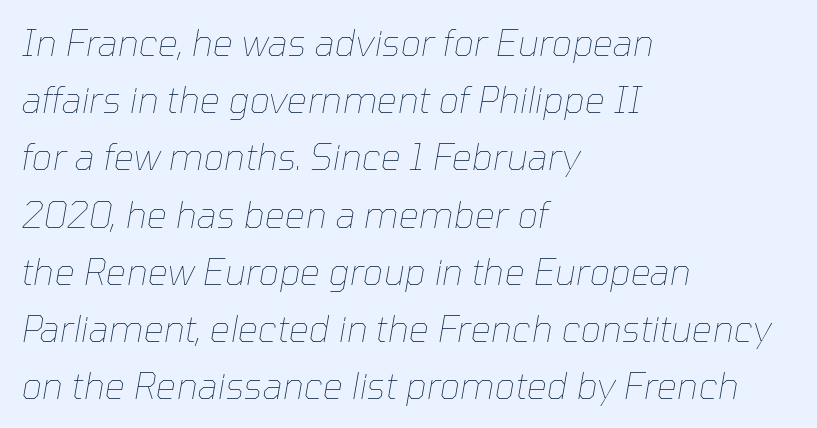
Q: Is the text bold? A: No.
Q: Is the text italic (slanted)? A: Yes, it leans right by about 10 degrees.
Q: Is the text underlined? A: No.
Q: How is the paragraph aligned? A: Left-aligned.
Q: Is the spacing between letters normal or unusually wide? A: Normal.
Q: Is the spacing between lines tight, normal or loose? A: Normal.
Q: Width (condensed, normal, or wide)? A: Normal.
Q: Stroke contrast? A: Low.
Q: x-height? A: Medium.
Q: Monospaced? A: No.
